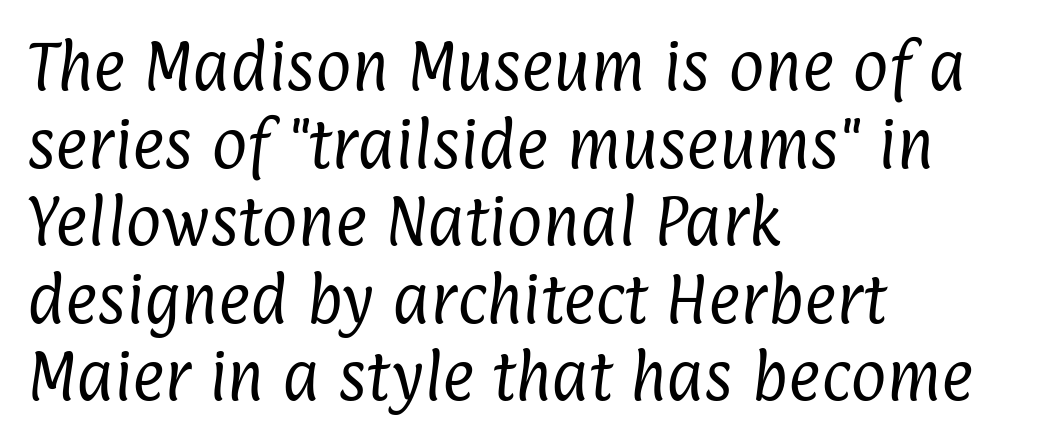
The image shows 55 px regular-weight, condensed sans-serif type; set left-aligned, normal line spacing (1.41x), normal letter spacing, not underlined; low stroke contrast and a medium x-height.
